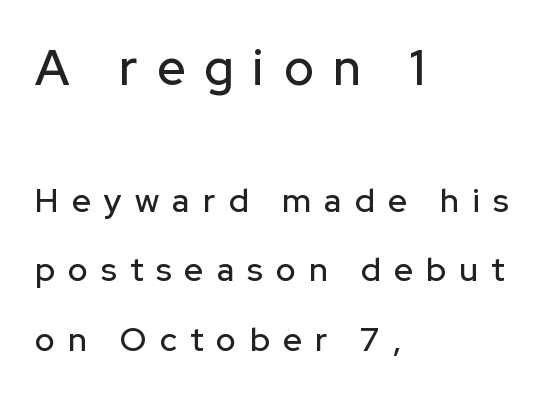
This sample has the flowing, uneven cadence of proportional lettering. The type sits square on the baseline with zero lean. Nobody drew a line under any word here. Compared with a centered layout, this one pins lines to the left instead. Between one letter and the next there's a generous, obvious gap.
